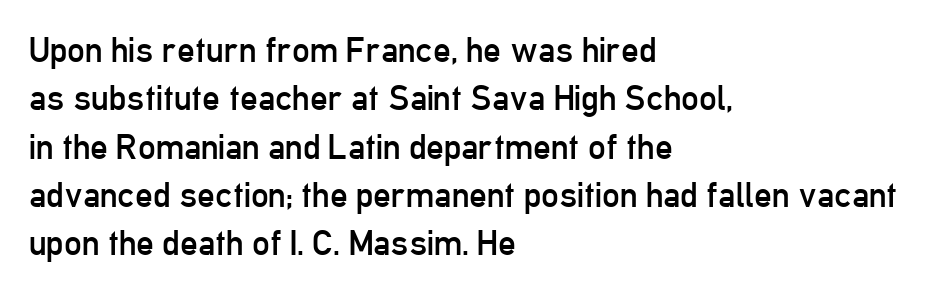
{"serif": "no", "italic": "no", "bold": "no", "weight": "regular", "width": "condensed", "stroke_contrast": "low", "x_height": "medium", "monospaced": "no", "underline": "no", "align": "left", "line_spacing": "normal", "line_spacing_ratio": 1.38, "letter_spacing": "normal", "letter_spacing_em": 0.0, "glyph_px": 35}
